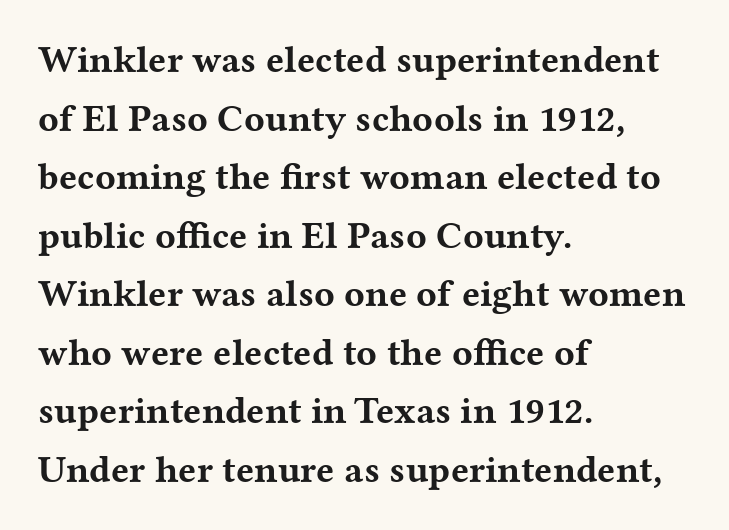
{"serif": "yes", "italic": "no", "bold": "yes", "weight": "bold", "width": "wide", "stroke_contrast": "medium", "x_height": "medium", "monospaced": "no", "underline": "no", "align": "left", "line_spacing": "normal", "line_spacing_ratio": 1.54, "letter_spacing": "normal", "letter_spacing_em": 0.0, "glyph_px": 38}
